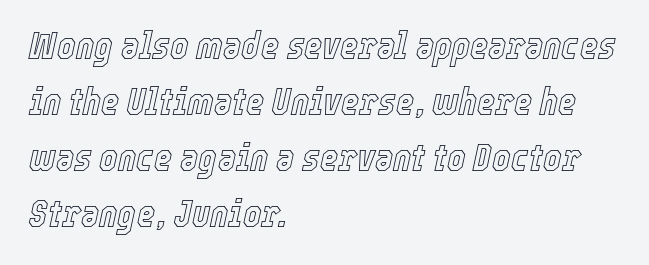
The image shows 39 px condensed type, italic (leaning right); set left-aligned, normal line spacing (1.44x), normal letter spacing, not underlined; a medium x-height.
